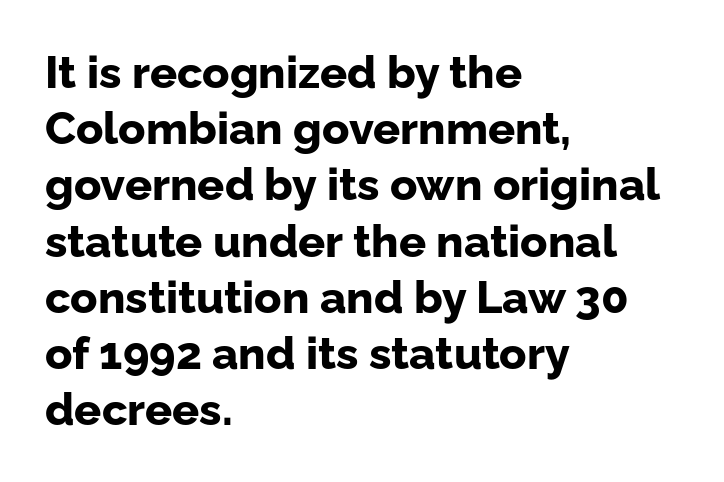
{"serif": "no", "italic": "no", "bold": "yes", "weight": "bold", "width": "normal", "stroke_contrast": "low", "x_height": "medium", "monospaced": "no", "underline": "no", "align": "left", "line_spacing": "normal", "line_spacing_ratio": 1.25, "letter_spacing": "normal", "letter_spacing_em": 0.0, "glyph_px": 45}
